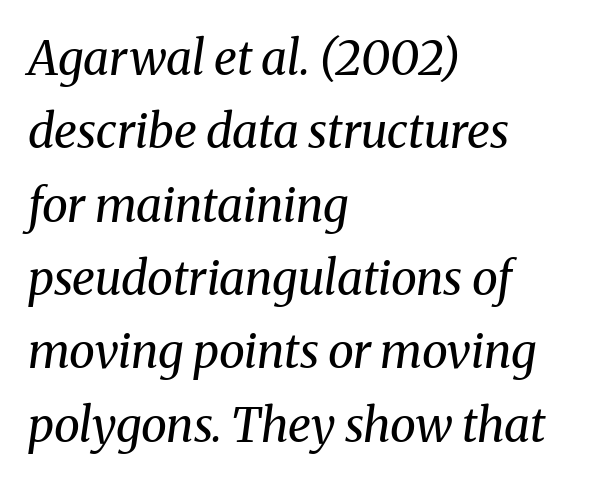
The image shows 47 px regular-weight serif type, italic (leaning right); set left-aligned, normal line spacing (1.56x), normal letter spacing, not underlined; medium stroke contrast and a medium x-height.
